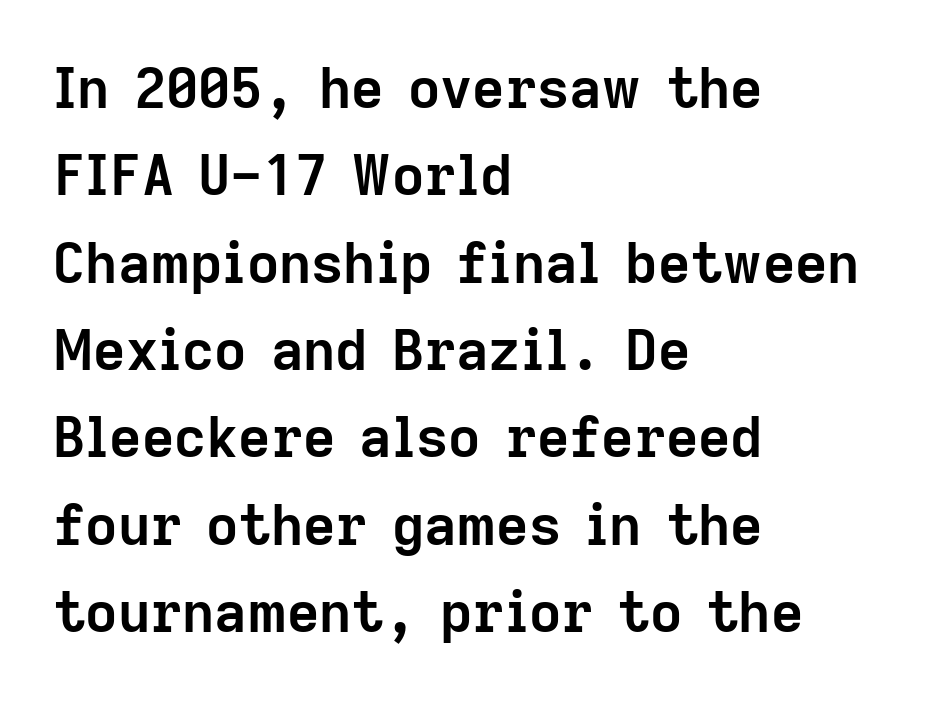
Q: Is the text bold? A: Yes.
Q: Is the text italic (slanted)? A: No, it is upright.
Q: Is the typeface a serif or a sans-serif typeface? A: Sans-serif.
Q: Is the text underlined? A: No.
Q: How is the paragraph aligned? A: Left-aligned.
Q: Is the spacing between letters normal or unusually wide? A: Normal.
Q: Is the spacing between lines tight, normal or loose? A: Normal.
Q: Width (condensed, normal, or wide)? A: Normal.
Q: Stroke contrast? A: Low.
Q: x-height? A: Medium.
Q: Monospaced? A: No.
